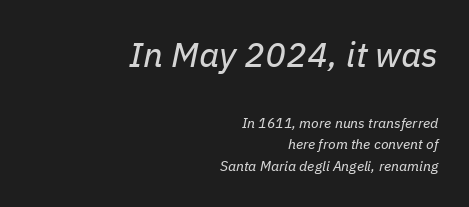
The image shows 35 px regular-weight type, italic (leaning right); set right-aligned, normal line spacing (1.54x), normal letter spacing, not underlined; the first (top) block is 2.5x larger; low stroke contrast and a medium x-height.
